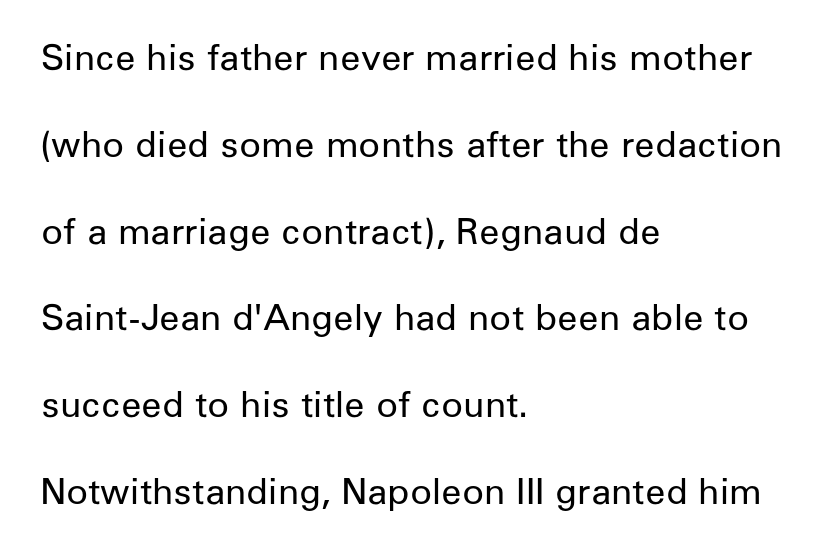
{"serif": "no", "italic": "no", "bold": "no", "weight": "regular", "width": "normal", "stroke_contrast": "low", "x_height": "medium", "monospaced": "no", "underline": "no", "align": "left", "line_spacing": "loose", "line_spacing_ratio": 2.41, "letter_spacing": "normal", "letter_spacing_em": 0.0, "glyph_px": 36}
